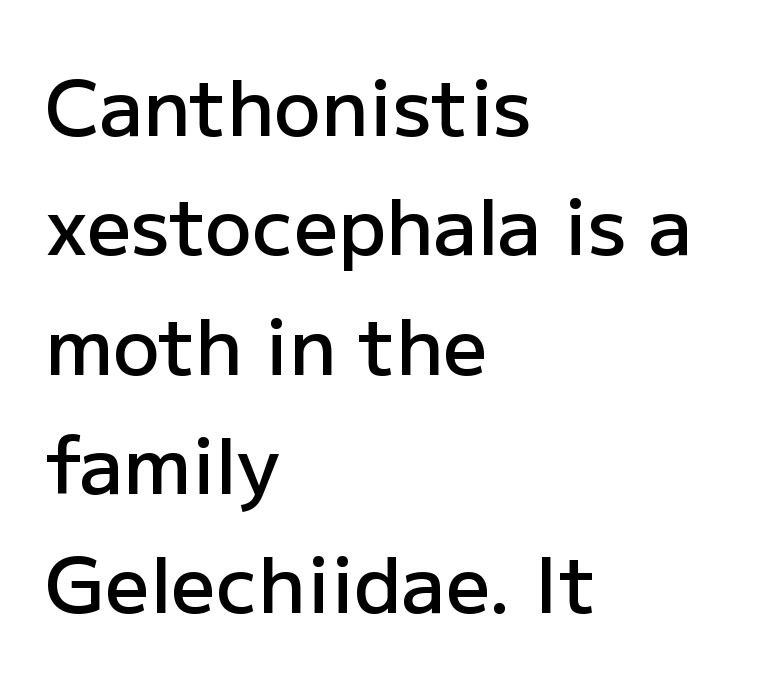
Q: Is the text bold? A: Semi-bold.
Q: Is the text italic (slanted)? A: No, it is upright.
Q: Is the typeface a serif or a sans-serif typeface? A: Sans-serif.
Q: Is the text underlined? A: No.
Q: How is the paragraph aligned? A: Left-aligned.
Q: Is the spacing between letters normal or unusually wide? A: Normal.
Q: Is the spacing between lines tight, normal or loose? A: Normal.
Q: Width (condensed, normal, or wide)? A: Normal.
Q: Stroke contrast? A: Low.
Q: x-height? A: Medium.
Q: Monospaced? A: No.
